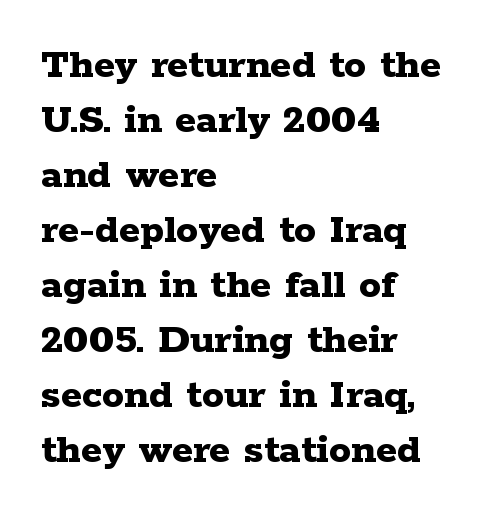
{"serif": "yes", "italic": "no", "bold": "yes", "weight": "bold", "width": "wide", "stroke_contrast": "low", "x_height": "medium", "monospaced": "no", "underline": "no", "align": "left", "line_spacing": "normal", "line_spacing_ratio": 1.25, "letter_spacing": "normal", "letter_spacing_em": 0.0, "glyph_px": 44}
